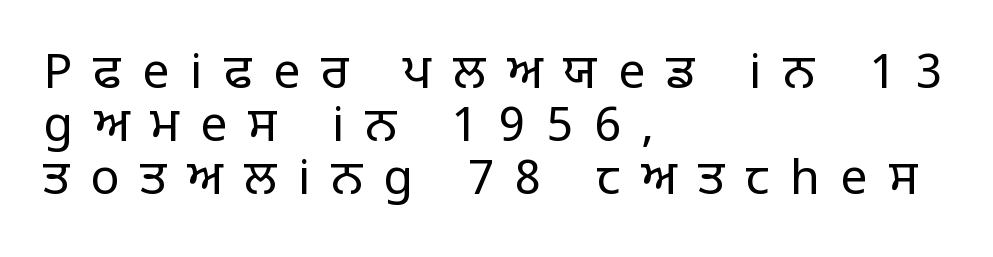
{"serif": "no", "italic": "no", "bold": "no", "weight": "regular", "width": "normal", "stroke_contrast": "low", "x_height": "large", "monospaced": "no", "underline": "no", "align": "left", "line_spacing": "tight", "line_spacing_ratio": 1.1, "letter_spacing": "wide", "letter_spacing_em": 0.44, "glyph_px": 48}
